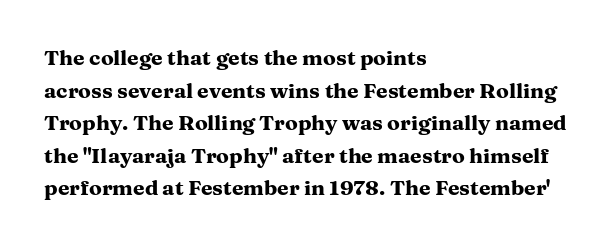
{"italic": "no", "bold": "yes", "underline": "no", "align": "left", "line_spacing": "normal", "line_spacing_ratio": 1.55, "letter_spacing": "normal", "letter_spacing_em": 0.0, "glyph_px": 21}
